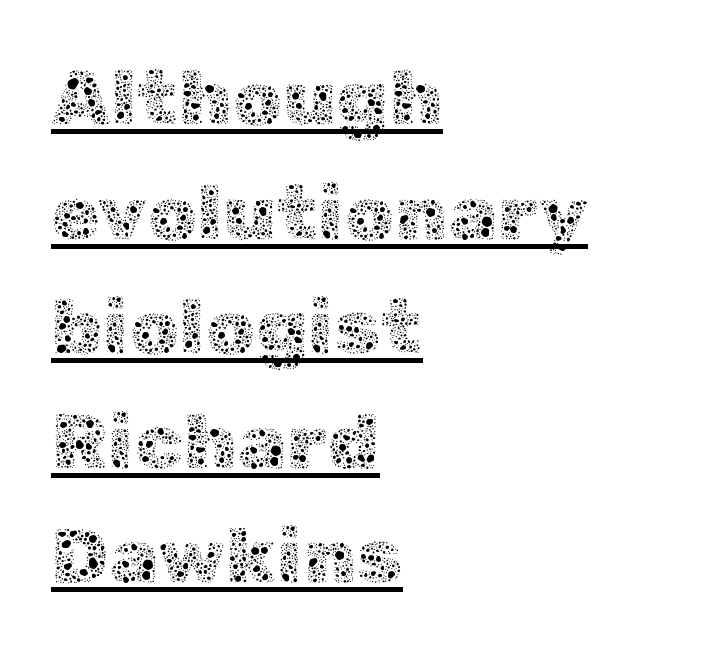
{"italic": "no", "bold": "no", "weight": "thin", "width": "normal", "x_height": "medium", "monospaced": "no", "underline": "yes", "align": "left", "line_spacing": "normal", "line_spacing_ratio": 1.45, "letter_spacing": "normal", "letter_spacing_em": 0.0, "glyph_px": 79}
